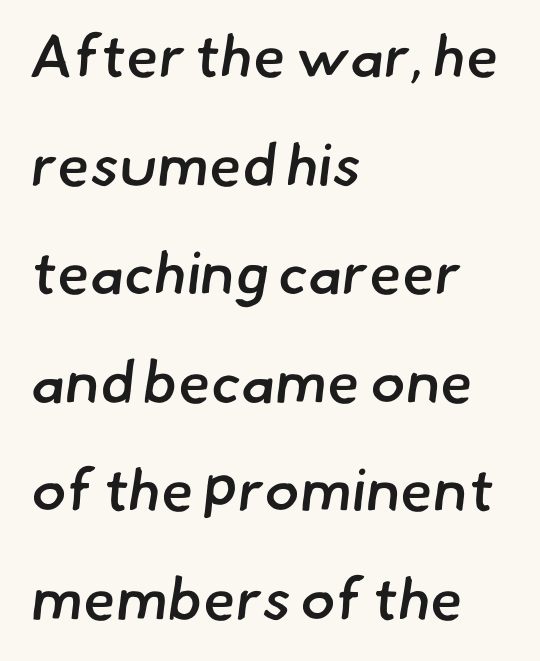
{"serif": "no", "bold": "semi", "weight": "semibold", "width": "normal", "stroke_contrast": "low", "x_height": "small", "monospaced": "no", "underline": "no", "align": "left", "line_spacing_ratio": 1.84, "letter_spacing": "normal", "letter_spacing_em": 0.0, "glyph_px": 59}
